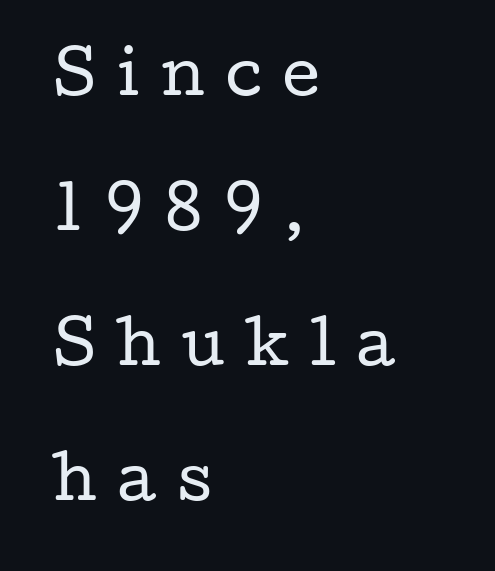
The image shows 58 px regular-weight, wide serif type, upright; set left-aligned, loose line spacing (2.33x), unusually wide letter spacing (+0.37 em), not underlined; low stroke contrast and a medium x-height.
